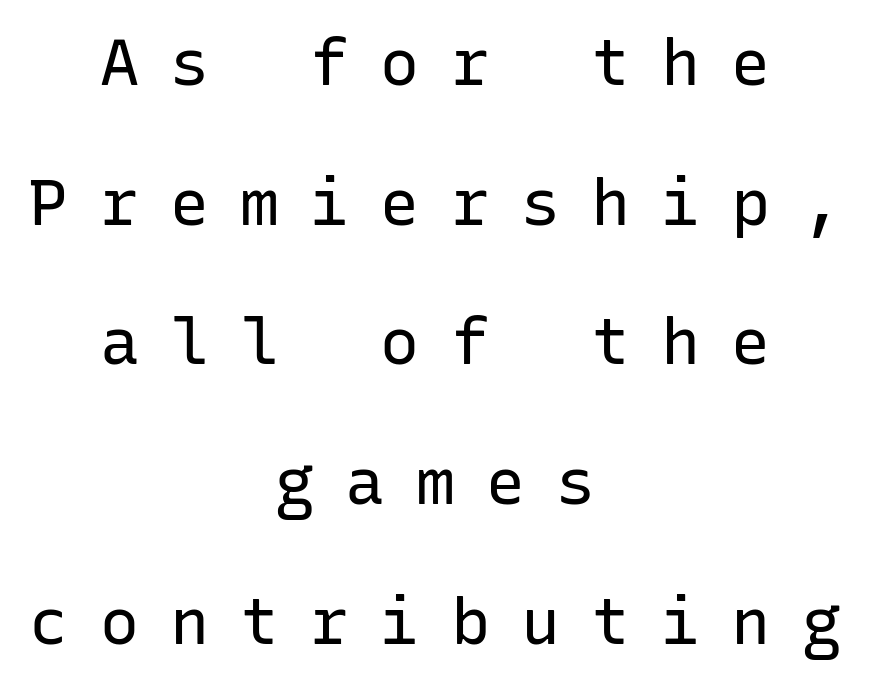
Q: Is the text bold? A: No.
Q: Is the text italic (slanted)? A: No, it is upright.
Q: Is the typeface a serif or a sans-serif typeface? A: Sans-serif.
Q: Is the text underlined? A: No.
Q: How is the paragraph aligned? A: Centered.
Q: Is the spacing between letters normal or unusually wide? A: Unusually wide.
Q: Is the spacing between lines tight, normal or loose? A: Loose.
Q: Width (condensed, normal, or wide)? A: Normal.
Q: Stroke contrast? A: Low.
Q: x-height? A: Medium.
Q: Monospaced? A: Yes.
